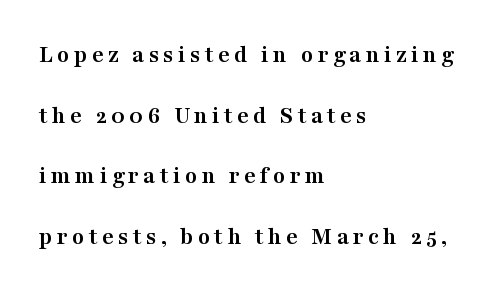
{"italic": "no", "bold": "yes", "underline": "no", "align": "left", "line_spacing": "loose", "line_spacing_ratio": 2.43, "glyph_px": 25}
